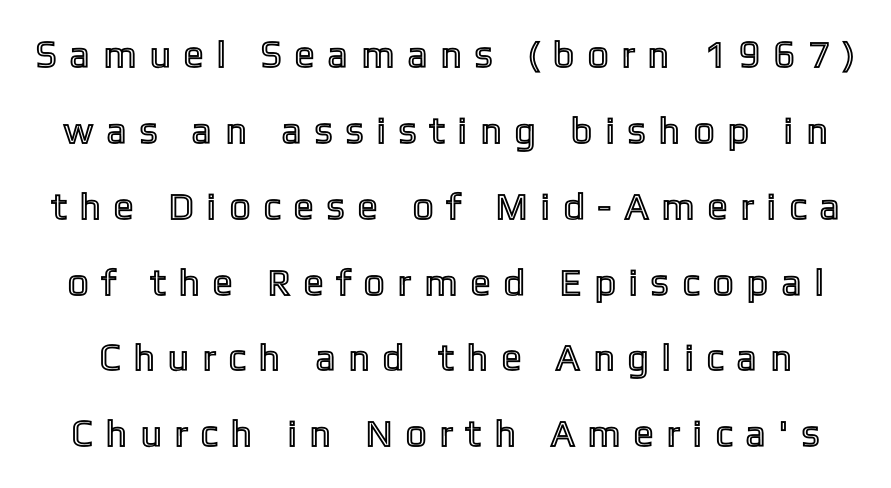
The passage shown is typed in a proportional face where columns would drift. Nobody drew a line under any word here. Nope, not italic — everything's standing straight. What stands out about the letter spacing? Its width — letters are far apart.
